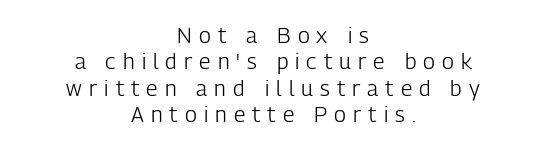
Q: Is the text bold? A: No.
Q: Is the text italic (slanted)? A: No, it is upright.
Q: Is the text underlined? A: No.
Q: How is the paragraph aligned? A: Centered.
Q: Is the spacing between letters normal or unusually wide? A: Unusually wide.
